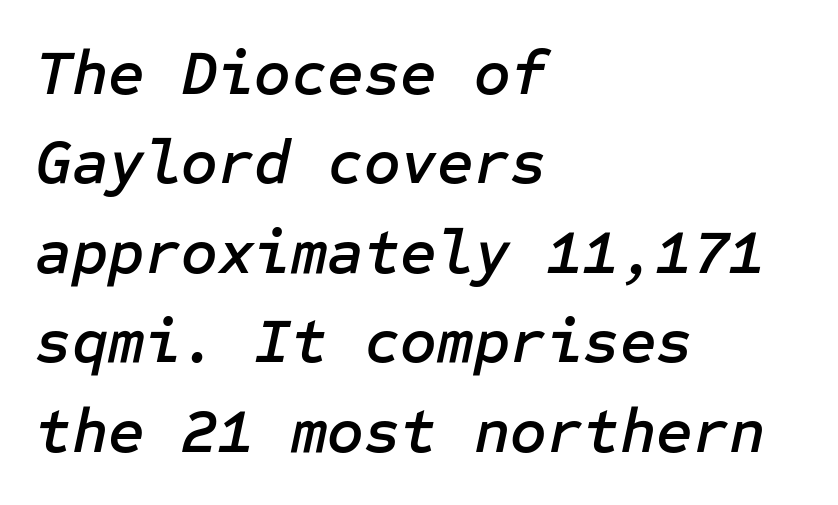
Slanted lettering throughout. Students, note that the glyphs here touch the page at normal intervals. Glance below the letters and you will spot only blank space. A normal amount of white space separates one row of letters from the next. Compared with a centered layout, this one pins lines to the left instead.
